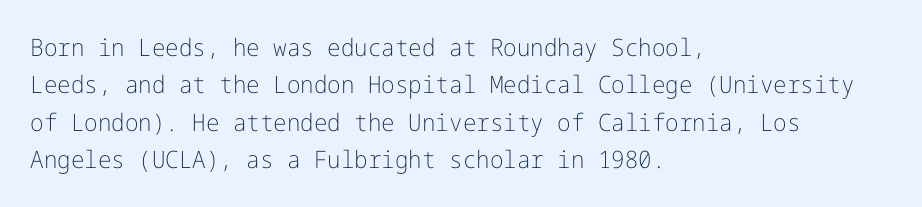
Q: Is the text bold? A: No.
Q: Is the text italic (slanted)? A: No, it is upright.
Q: Is the text underlined? A: No.
Q: How is the paragraph aligned? A: Left-aligned.
Q: Is the spacing between letters normal or unusually wide? A: Normal.
Q: Is the spacing between lines tight, normal or loose? A: Normal.
